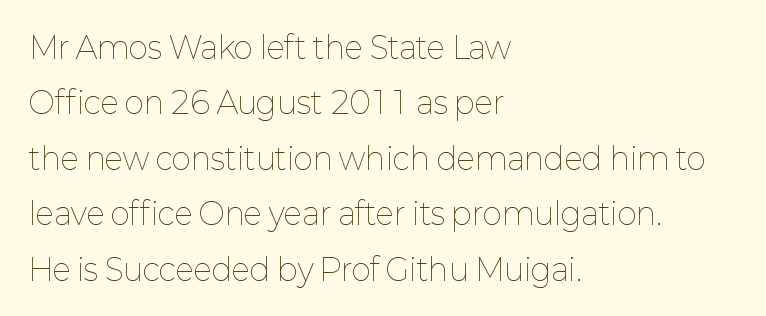
The image shows 30 px thin type, upright; set left-aligned, line spacing 1.85x, normal letter spacing, not underlined; low stroke contrast and a medium x-height.
